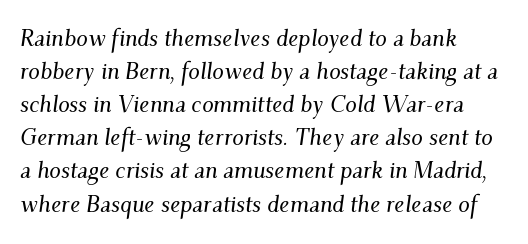
The image shows 23 px text type, italic (leaning right); set left-aligned, normal line spacing (1.44x), normal letter spacing, not underlined.
